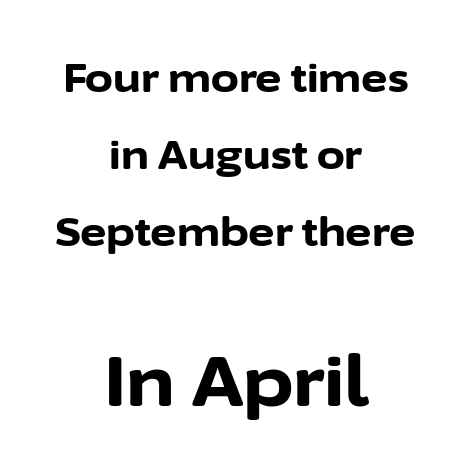
{"serif": "no", "italic": "no", "bold": "yes", "weight": "bold", "width": "normal", "stroke_contrast": "low", "x_height": "medium", "monospaced": "no", "underline": "no", "align": "center", "line_spacing": "loose", "line_spacing_ratio": 1.92, "letter_spacing": "normal", "letter_spacing_em": 0.0, "larger_block": "second", "size_ratio": 1.75, "glyph_px": 70}
